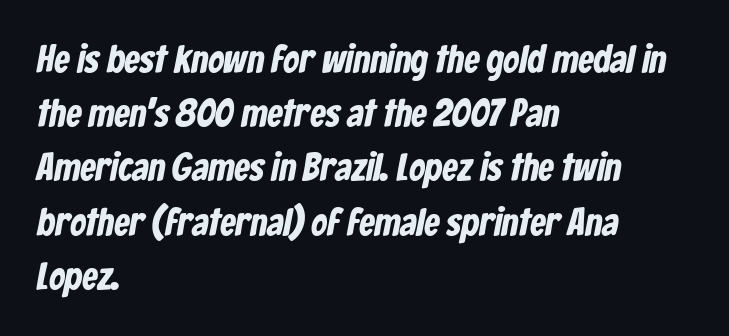
This sample has the flowing, uneven cadence of proportional lettering. Typeset ragged right — the left edge is the straight one. The glyphs in this specimen are sans serif. Letter spacing: default.
